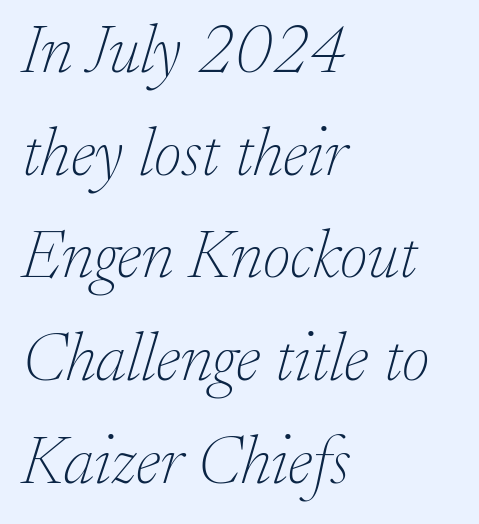
Q: Is the text bold? A: No.
Q: Is the text italic (slanted)? A: Yes, it leans right by about 17 degrees.
Q: Is the typeface a serif or a sans-serif typeface? A: Serif.
Q: Is the text underlined? A: No.
Q: How is the paragraph aligned? A: Left-aligned.
Q: Is the spacing between letters normal or unusually wide? A: Normal.
Q: Is the spacing between lines tight, normal or loose? A: Normal.
Q: Width (condensed, normal, or wide)? A: Normal.
Q: Stroke contrast? A: Low.
Q: x-height? A: Small.
Q: Monospaced? A: No.
